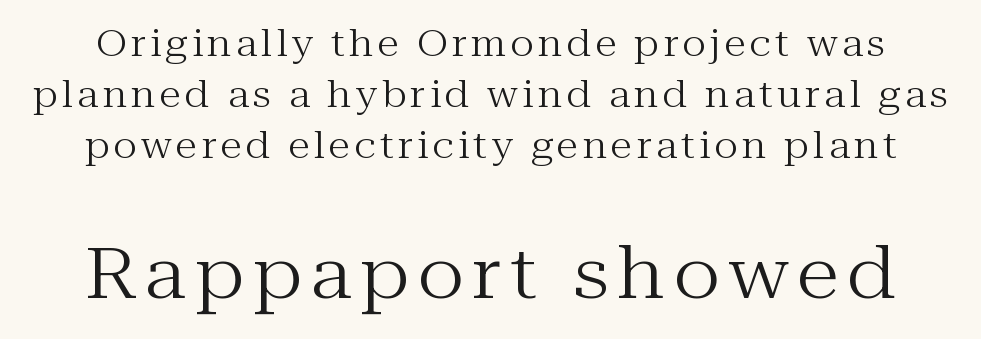
The image shows 71 px regular-weight serif type, upright; set normal line spacing (1.42x), not underlined; the second (bottom) block is 1.97x larger; medium stroke contrast and a medium x-height.
